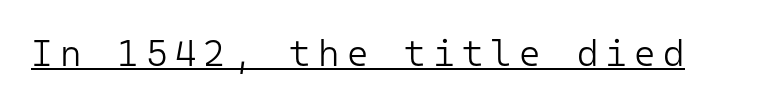
Q: Is the text bold? A: No.
Q: Is the text italic (slanted)? A: No, it is upright.
Q: Is the typeface a serif or a sans-serif typeface? A: Sans-serif.
Q: Is the text underlined? A: Yes.
Q: Width (condensed, normal, or wide)? A: Normal.
Q: Stroke contrast? A: Low.
Q: x-height? A: Medium.
Q: Monospaced? A: Yes.
